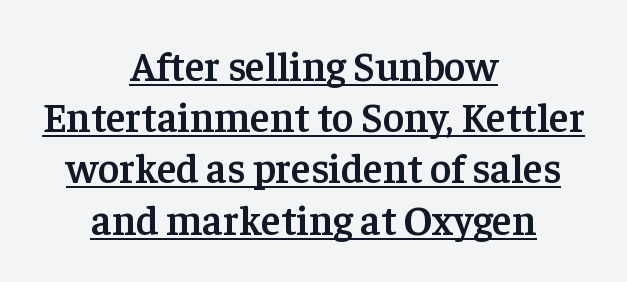
Layout note: lines centered. Characters remain perfectly vertical along every line. Varying glyph widths throughout — classic text-font behaviour. A semibold gives these letters moderate extra thickness, short of bold.
